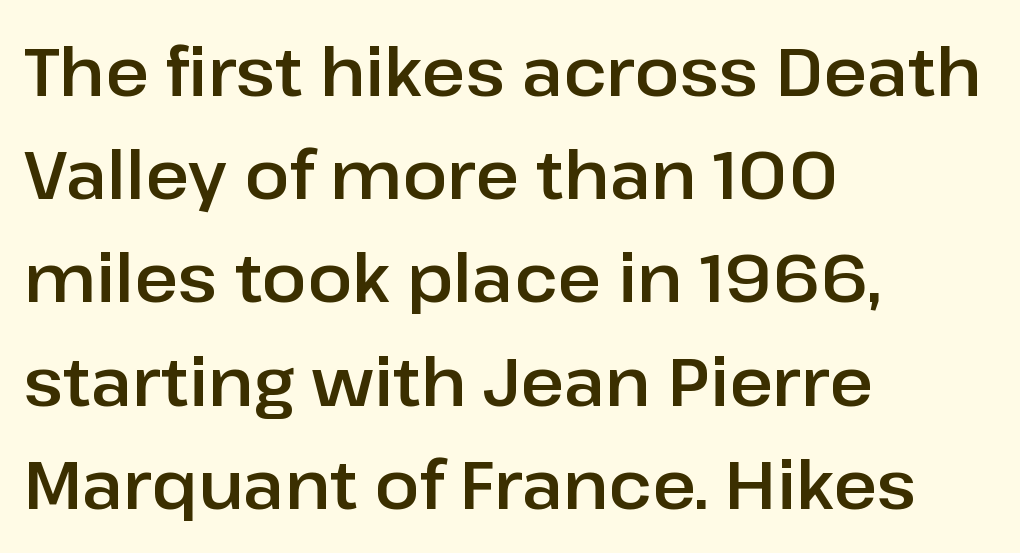
Whoever set this chose a conventional vertical rhythm. Look at the tracking — it's just the regular setting, nothing added. You could not count columns in this text — the font is proportionally spaced. Horizontally, the lines are justified to the leading edge only.
